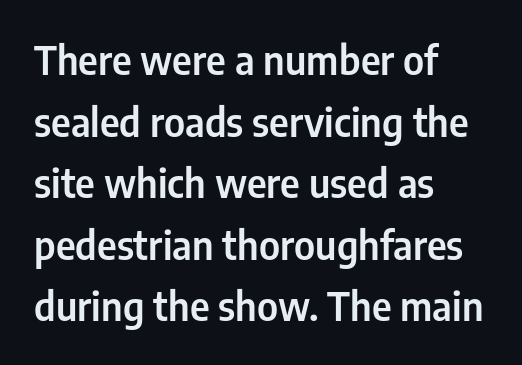
{"serif": "no", "italic": "no", "width": "condensed", "stroke_contrast": "low", "x_height": "medium", "monospaced": "no", "underline": "no", "align": "left", "line_spacing": "normal", "line_spacing_ratio": 1.58, "letter_spacing": "normal", "letter_spacing_em": 0.0, "glyph_px": 39}
